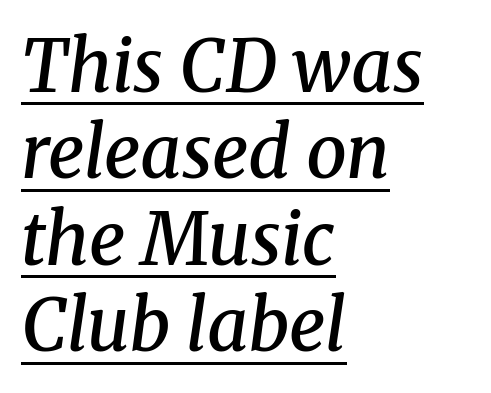
The image shows 72 px semibold serif type, italic (leaning right); set left-aligned, line spacing 1.2x, normal letter spacing, underlined; medium stroke contrast and a medium x-height.
